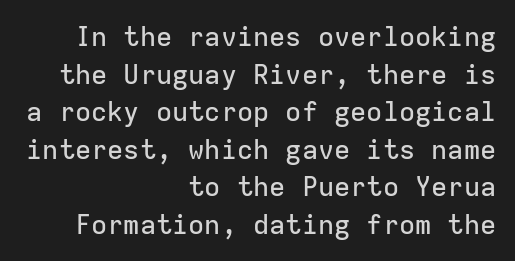
This block has exactly the height ordinary leading produces. The axis of the letterforms is exactly vertical. Beneath every word, the page is bare. The rendering keeps characters at their native spacing.
